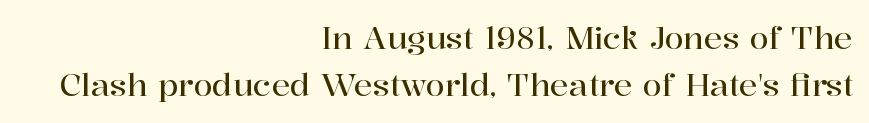
Q: Is the text italic (slanted)? A: No, it is upright.
Q: Is the typeface a serif or a sans-serif typeface? A: Serif.
Q: Is the text underlined? A: No.
Q: How is the paragraph aligned? A: Right-aligned.
Q: Is the spacing between letters normal or unusually wide? A: Normal.
Q: Is the spacing between lines tight, normal or loose? A: Normal.
Q: Width (condensed, normal, or wide)? A: Normal.
Q: Stroke contrast? A: High.
Q: x-height? A: Medium.
Q: Monospaced? A: No.
